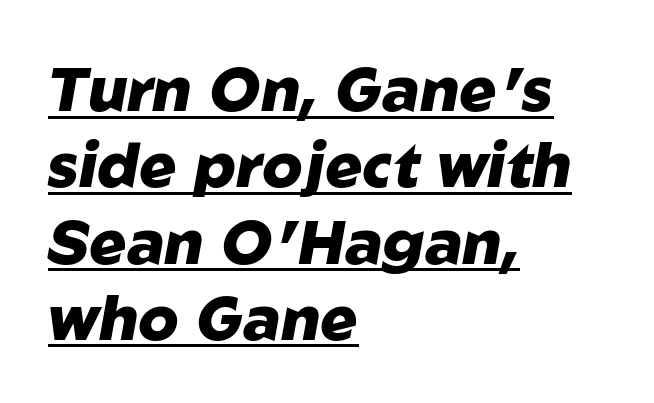
The image shows 62 px heavy type, italic (leaning right); set left-aligned, line spacing 1.23x, normal letter spacing, underlined; low stroke contrast and a medium x-height.
